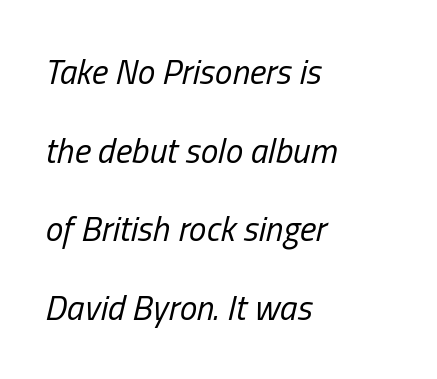
The image shows 35 px regular-weight, condensed type, italic (leaning right); set left-aligned, loose line spacing (2.25x), normal letter spacing, not underlined; low stroke contrast and a medium x-height.
